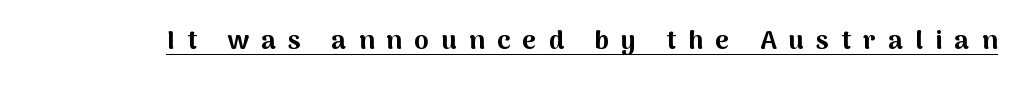
{"italic": "no", "bold": "yes", "underline": "yes", "letter_spacing": "wide", "letter_spacing_em": 0.48, "glyph_px": 26}
